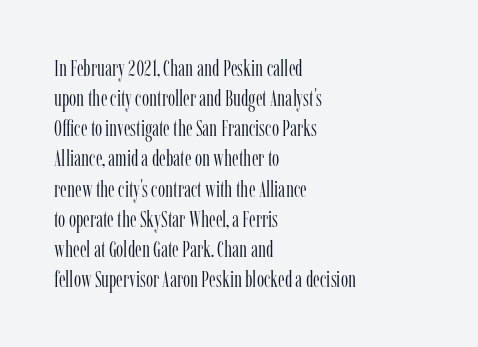
The image shows 23 px text type, upright; set left-aligned, normal line spacing (1.31x), normal letter spacing, not underlined.
